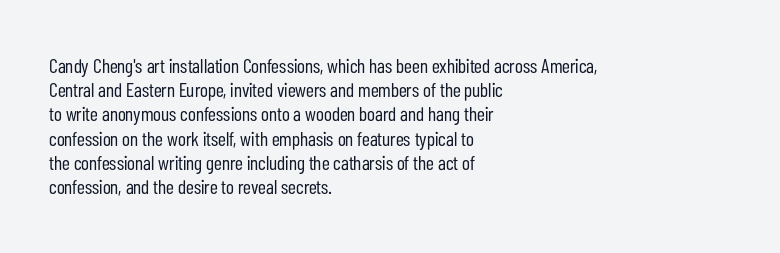
Tall strokes in this sample are plumb rather than angled. Decoration check: the copy has no underline. Words appear dense and cohesive because spacing is normal. The typesetter chose a ragged-right arrangement here.
